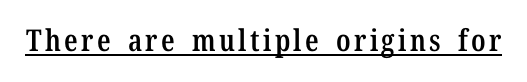
Q: Is the text bold? A: Semi-bold.
Q: Is the text italic (slanted)? A: No, it is upright.
Q: Is the typeface a serif or a sans-serif typeface? A: Serif.
Q: Is the text underlined? A: Yes.
Q: Width (condensed, normal, or wide)? A: Condensed.
Q: Stroke contrast? A: Low.
Q: x-height? A: Medium.
Q: Monospaced? A: No.
